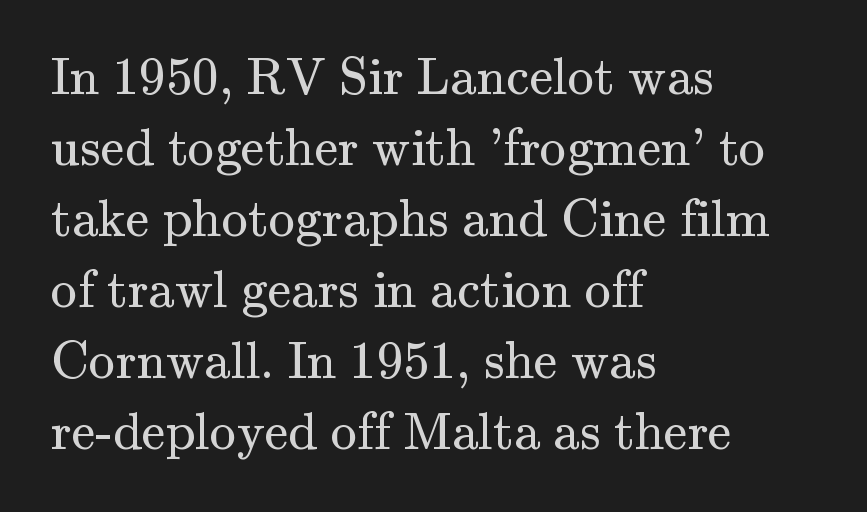
The image shows 53 px regular-weight serif type, upright; set left-aligned, normal line spacing (1.34x), normal letter spacing, not underlined; medium stroke contrast and a small x-height.
